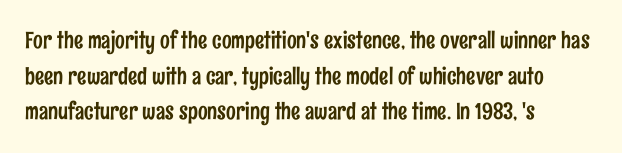
Every row of glyphs begins at an identical x-position on the left. The passage shown has conventional tracking throughout. A typesetter would mark this as roman, not italic. Letters rest on an invisible, unmarked baseline. In terms of leading, this rendering sits right in the middle.
